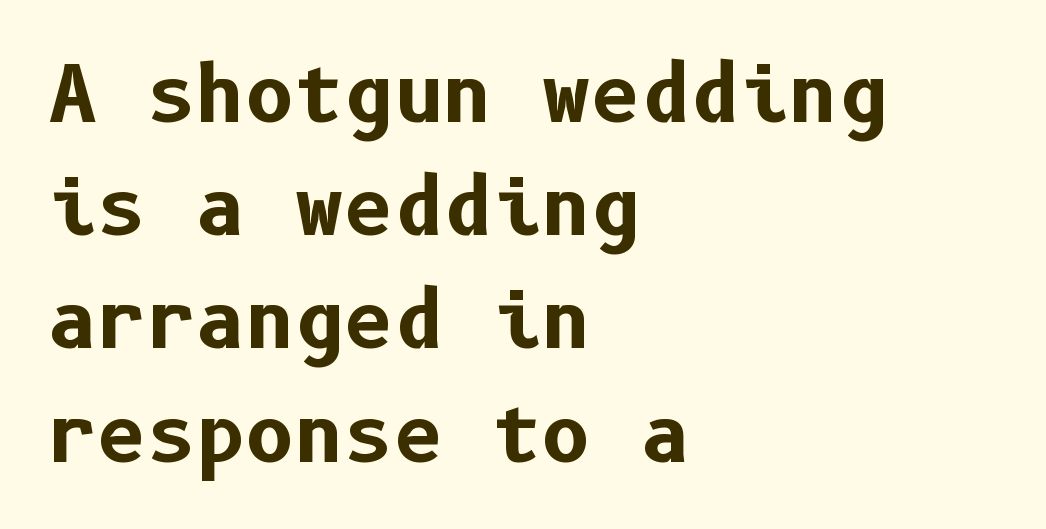
Q: Is the text bold? A: Yes.
Q: Is the text italic (slanted)? A: No, it is upright.
Q: Is the typeface a serif or a sans-serif typeface? A: Sans-serif.
Q: Is the text underlined? A: No.
Q: How is the paragraph aligned? A: Left-aligned.
Q: Is the spacing between letters normal or unusually wide? A: Normal.
Q: Is the spacing between lines tight, normal or loose? A: Normal.
Q: Width (condensed, normal, or wide)? A: Normal.
Q: Stroke contrast? A: Low.
Q: x-height? A: Medium.
